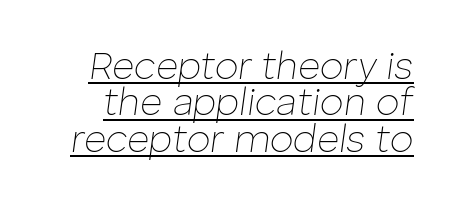
The image shows 38 px thin type, italic (leaning right); set tight line spacing (0.96x), normal letter spacing, underlined; low stroke contrast and a medium x-height.
